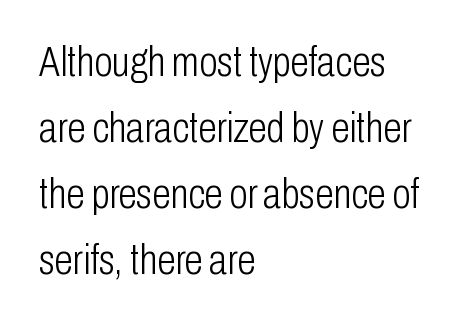
The image shows 42 px light, condensed sans-serif type, upright; set left-aligned, normal line spacing (1.57x), normal letter spacing, not underlined; low stroke contrast and a medium x-height.
